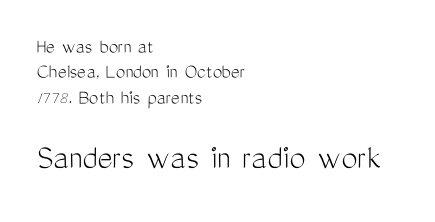
A typesetter would call this proportional, since set widths differ per character. Between these two stacked blocks, the lower one wins on size. Summary of weight: not heavy and not bold. Is the letter spacing exaggerated? No — it looks like the ordinary default. The strip under each line holds only bare page. Vertical strokes here are truly vertical.
